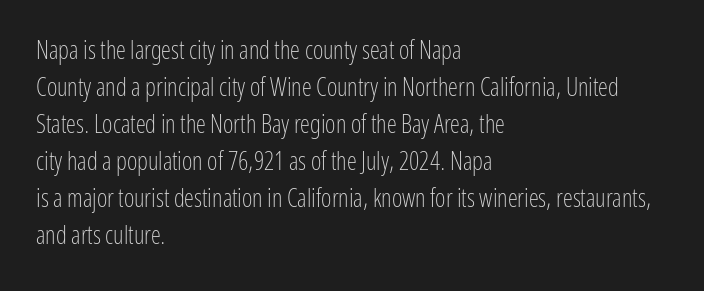
{"italic": "no", "bold": "no", "underline": "no", "align": "left", "line_spacing": "normal", "line_spacing_ratio": 1.48, "letter_spacing": "normal", "letter_spacing_em": 0.0, "glyph_px": 25}
